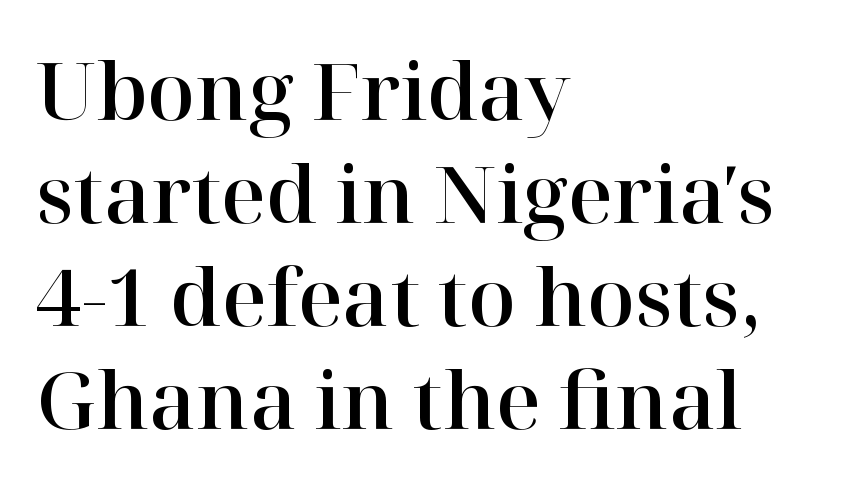
{"serif": "yes", "italic": "no", "width": "normal", "stroke_contrast": "high", "x_height": "medium", "monospaced": "no", "underline": "no", "align": "left", "line_spacing": "normal", "line_spacing_ratio": 1.32, "letter_spacing": "normal", "letter_spacing_em": 0.0, "glyph_px": 78}
